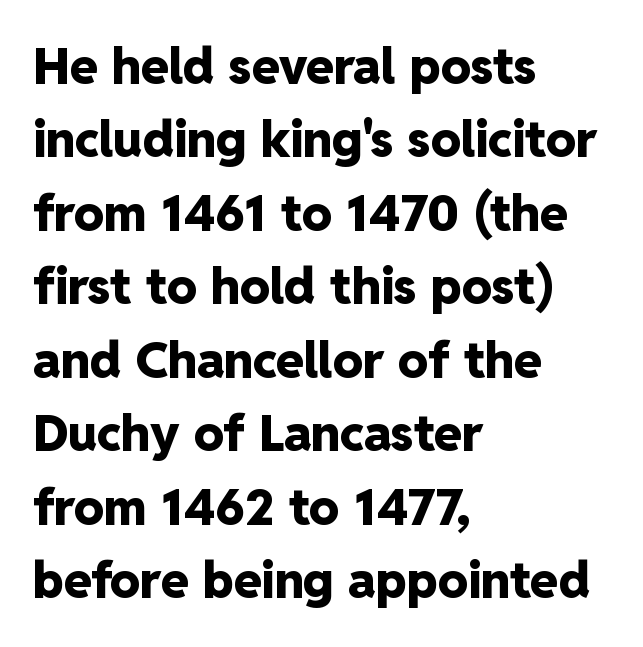
The image shows 50 px heavy sans-serif type, upright; set left-aligned, normal line spacing (1.47x), normal letter spacing, not underlined; low stroke contrast and a medium x-height.
